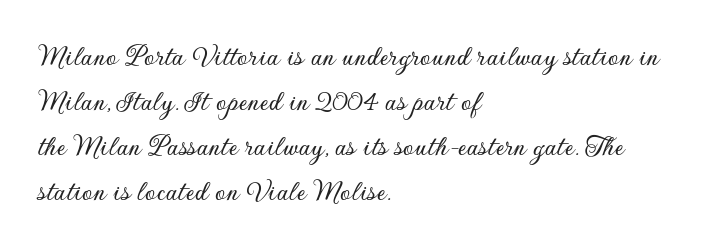
The image shows 30 px sans-serif type; set left-aligned, normal line spacing (1.5x), normal letter spacing, not underlined; low stroke contrast and a small x-height.
